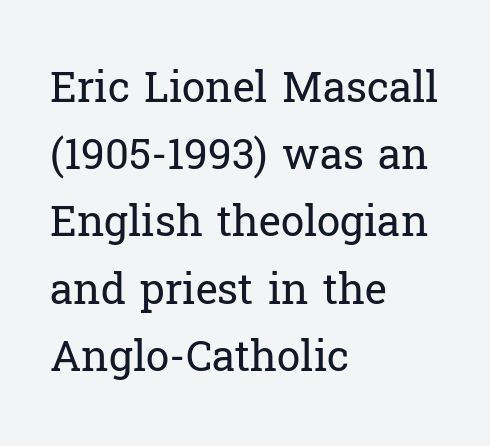
Q: Is the text bold? A: No.
Q: Is the text italic (slanted)? A: No, it is upright.
Q: Is the typeface a serif or a sans-serif typeface? A: Serif.
Q: Is the text underlined? A: No.
Q: How is the paragraph aligned? A: Left-aligned.
Q: Is the spacing between letters normal or unusually wide? A: Normal.
Q: Is the spacing between lines tight, normal or loose? A: Normal.
Q: Width (condensed, normal, or wide)? A: Normal.
Q: Stroke contrast? A: Low.
Q: x-height? A: Medium.
Q: Monospaced? A: No.
